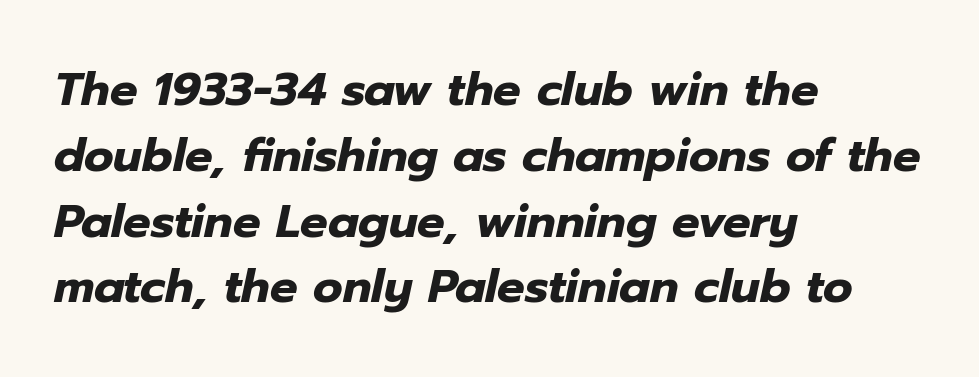
No word sits above an underline. Is the type bold? Yes — the strokes are clearly thick and heavy. This sample uses an oblique cut, with every glyph tilted off the vertical. The designer left line spacing at the default. Is the block centered? No — it sits flush against the left margin. Character widths vary here, with narrow letters taking less room than wide ones.
